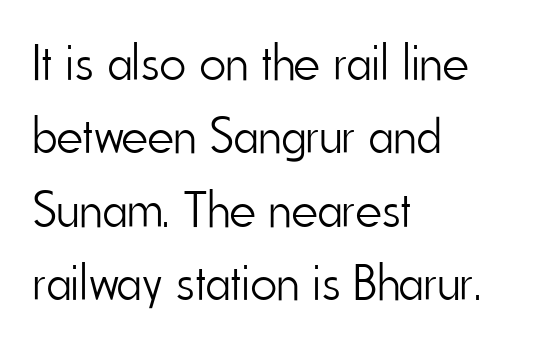
{"serif": "no", "italic": "no", "bold": "no", "weight": "light", "width": "condensed", "stroke_contrast": "low", "x_height": "small", "monospaced": "no", "underline": "no", "align": "left", "line_spacing": "normal", "line_spacing_ratio": 1.44, "letter_spacing": "normal", "letter_spacing_em": 0.0, "glyph_px": 51}
